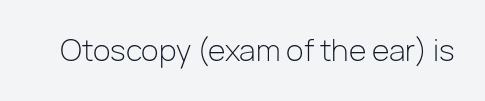
Q: Is the text bold? A: No.
Q: Is the text italic (slanted)? A: No, it is upright.
Q: Is the typeface a serif or a sans-serif typeface? A: Sans-serif.
Q: Is the text underlined? A: No.
Q: Is the spacing between letters normal or unusually wide? A: Normal.
Q: Width (condensed, normal, or wide)? A: Normal.
Q: Stroke contrast? A: Low.
Q: x-height? A: Medium.
Q: Monospaced? A: No.
